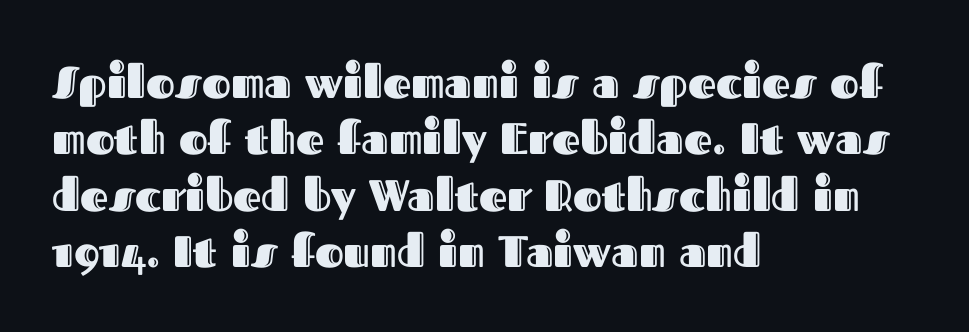
Q: Is the text italic (slanted)? A: No, it is upright.
Q: Is the text underlined? A: No.
Q: How is the paragraph aligned? A: Left-aligned.
Q: Is the spacing between letters normal or unusually wide? A: Normal.
Q: Is the spacing between lines tight, normal or loose? A: Normal.
Q: Width (condensed, normal, or wide)? A: Normal.
Q: x-height? A: Medium.
Q: Monospaced? A: No.
